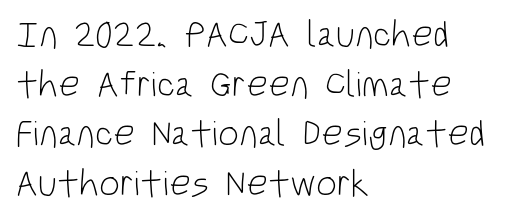
{"serif": "no", "italic": "no", "bold": "no", "weight": "light", "width": "condensed", "stroke_contrast": "low", "x_height": "large", "monospaced": "no", "underline": "no", "align": "left", "line_spacing": "normal", "line_spacing_ratio": 1.34, "letter_spacing": "normal", "letter_spacing_em": 0.0, "glyph_px": 37}
